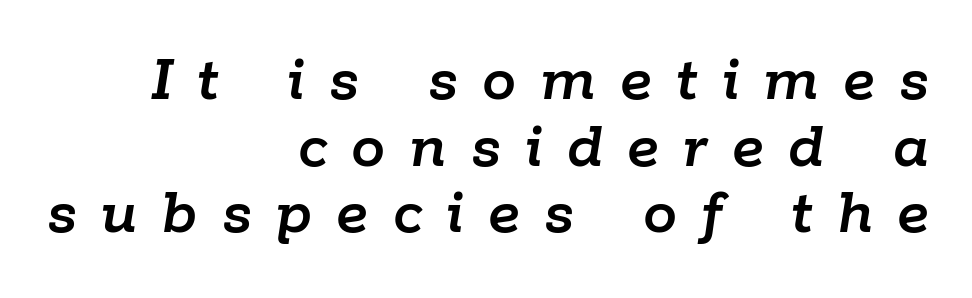
{"italic": "yes", "lean": "right", "slant_degrees": 9, "width": "normal", "stroke_contrast": "low", "x_height": "medium", "monospaced": "no", "underline": "no", "align": "right", "line_spacing": "tight", "line_spacing_ratio": 0.98, "letter_spacing": "wide", "letter_spacing_em": 0.36, "glyph_px": 68}
